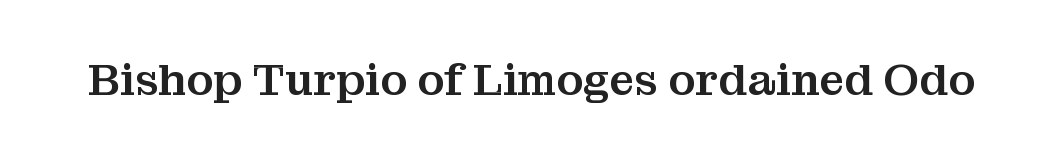
The specimen reads as upright at a glance. Spacing verdict: proportional, widths tailored to each character. The text was rendered using a seriffed face with decorative stroke endings. Bare-footed words on every line.
